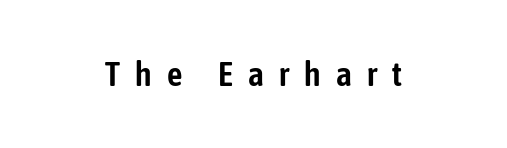
{"serif": "no", "italic": "no", "width": "condensed", "stroke_contrast": "low", "x_height": "medium", "monospaced": "no", "underline": "no", "align": "center", "letter_spacing": "wide", "letter_spacing_em": 0.45, "glyph_px": 34}
